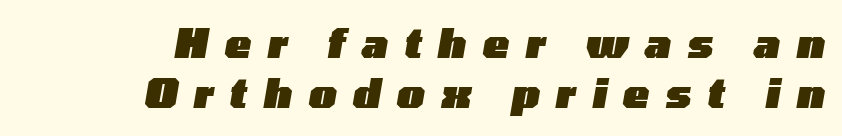
The image shows 39 px heavy, wide type, italic (leaning right); set right-aligned, normal line spacing (1.29x), unusually wide letter spacing (+0.42 em), not underlined; low stroke contrast and a medium x-height.
